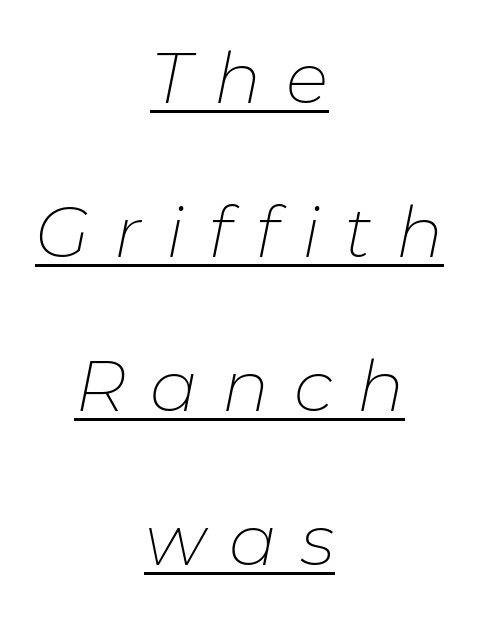
{"italic": "yes", "lean": "right", "slant_degrees": 11, "bold": "no", "weight": "thin", "width": "normal", "stroke_contrast": "low", "x_height": "medium", "monospaced": "no", "underline": "yes", "align": "center", "line_spacing": "loose", "line_spacing_ratio": 2.17, "letter_spacing": "wide", "letter_spacing_em": 0.34, "glyph_px": 71}
